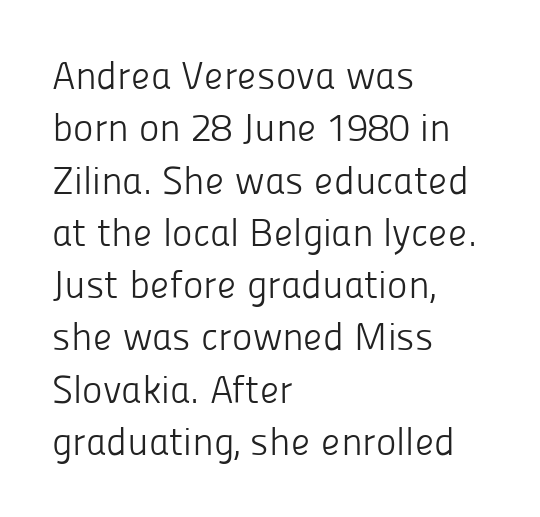
Q: Is the text bold? A: No.
Q: Is the text italic (slanted)? A: No, it is upright.
Q: Is the typeface a serif or a sans-serif typeface? A: Sans-serif.
Q: Is the text underlined? A: No.
Q: How is the paragraph aligned? A: Left-aligned.
Q: Is the spacing between letters normal or unusually wide? A: Normal.
Q: Is the spacing between lines tight, normal or loose? A: Normal.
Q: Width (condensed, normal, or wide)? A: Normal.
Q: Stroke contrast? A: Low.
Q: x-height? A: Medium.
Q: Monospaced? A: No.
